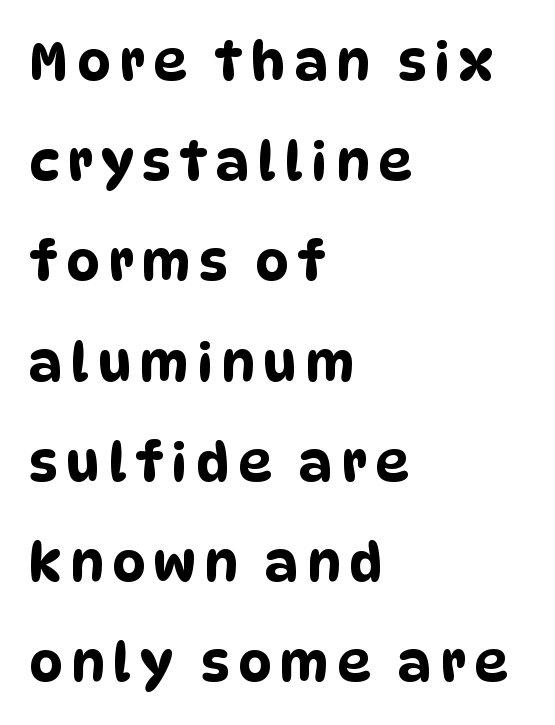
{"serif": "no", "width": "condensed", "stroke_contrast": "low", "x_height": "large", "monospaced": "no", "underline": "no", "align": "left", "line_spacing_ratio": 1.89, "glyph_px": 53}
